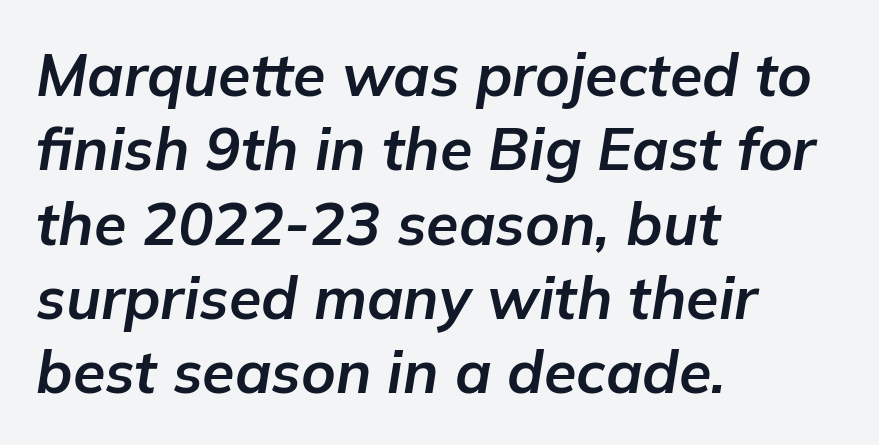
Q: Is the text bold? A: Yes.
Q: Is the text italic (slanted)? A: Yes, it leans right by about 9 degrees.
Q: Is the text underlined? A: No.
Q: How is the paragraph aligned? A: Left-aligned.
Q: Is the spacing between letters normal or unusually wide? A: Normal.
Q: Is the spacing between lines tight, normal or loose? A: Normal.
Q: Width (condensed, normal, or wide)? A: Normal.
Q: Stroke contrast? A: Low.
Q: x-height? A: Medium.
Q: Monospaced? A: No.
